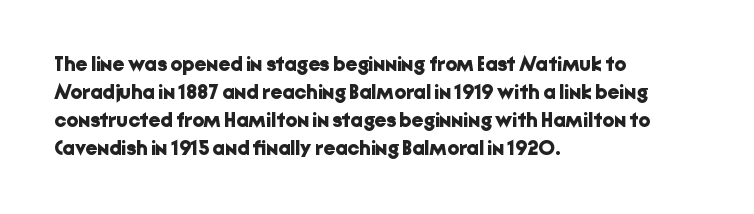
Q: Is the text bold? A: Yes.
Q: Is the text italic (slanted)? A: No, it is upright.
Q: Is the text underlined? A: No.
Q: How is the paragraph aligned? A: Left-aligned.
Q: Is the spacing between letters normal or unusually wide? A: Normal.
Q: Is the spacing between lines tight, normal or loose? A: Normal.
